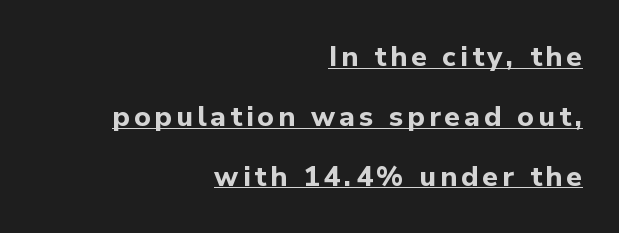
The image shows 28 px bold sans-serif type, upright; set right-aligned, loose line spacing (2.14x), underlined; low stroke contrast and a medium x-height.
